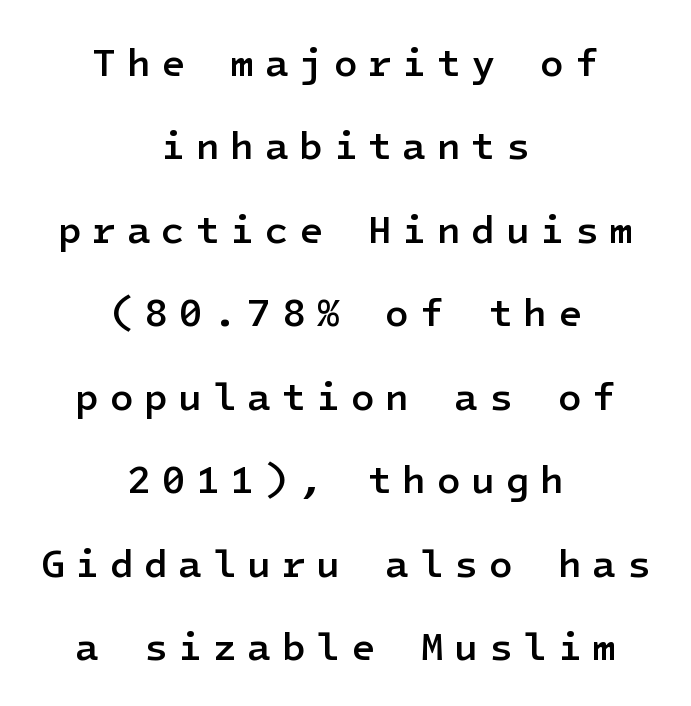
The letters carry no serifs — their stems end cleanly without finishing strokes. What's the leading like? Stretched, with rows far apart. Posture: vertical. Typographic density is moderately raised because the face is semibold. Substantial extra tracking has been applied to these lines.
